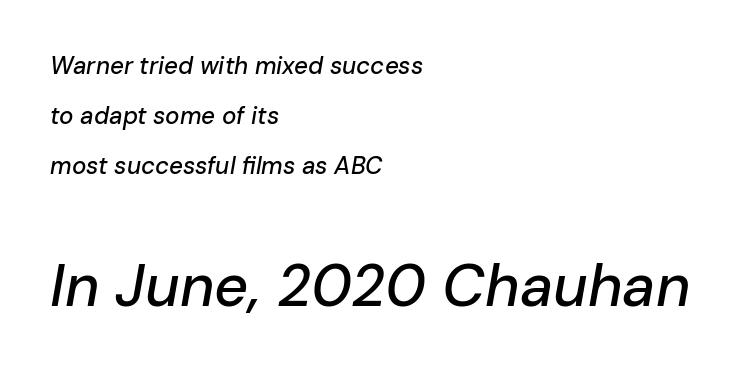
{"italic": "yes", "lean": "right", "slant_degrees": 10, "width": "normal", "stroke_contrast": "low", "x_height": "medium", "monospaced": "no", "underline": "no", "align": "left", "line_spacing": "loose", "line_spacing_ratio": 2.08, "letter_spacing": "normal", "letter_spacing_em": 0.0, "larger_block": "second", "size_ratio": 2.46, "glyph_px": 59}
